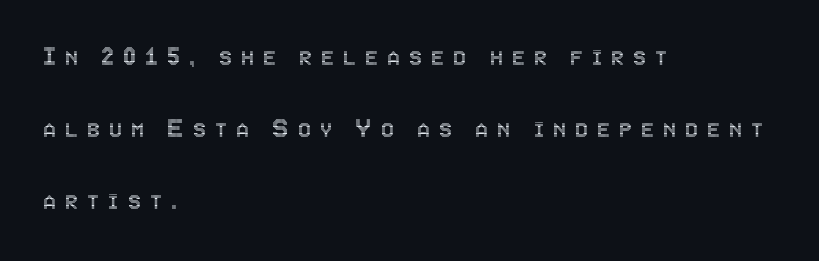
Q: Is the text italic (slanted)? A: No, it is upright.
Q: Is the text underlined? A: No.
Q: How is the paragraph aligned? A: Left-aligned.
Q: Is the spacing between letters normal or unusually wide? A: Unusually wide.
Q: Is the spacing between lines tight, normal or loose? A: Loose.
Q: Width (condensed, normal, or wide)? A: Condensed.
Q: x-height? A: Large.
Q: Monospaced? A: No.
